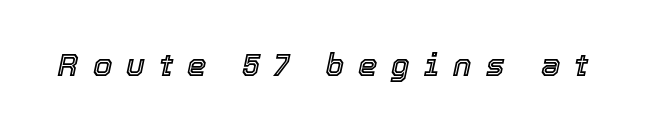
An italicized treatment has been applied to the whole sample. Caption: expanded tracking, letters set apart. The face used here is proportionally spaced, like ordinary book or web type. Check under the words: just untouched page.
